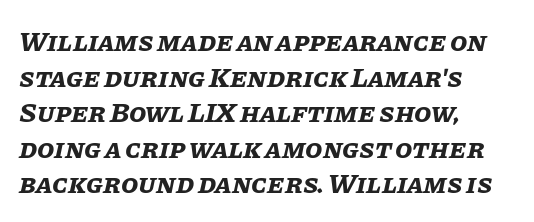
Q: Is the text bold? A: Yes.
Q: Is the text italic (slanted)? A: Yes, it leans right by about 11 degrees.
Q: Is the text underlined? A: No.
Q: How is the paragraph aligned? A: Left-aligned.
Q: Is the spacing between letters normal or unusually wide? A: Normal.
Q: Is the spacing between lines tight, normal or loose? A: Normal.
Q: Width (condensed, normal, or wide)? A: Normal.
Q: Stroke contrast? A: Low.
Q: x-height? A: Large.
Q: Monospaced? A: No.
